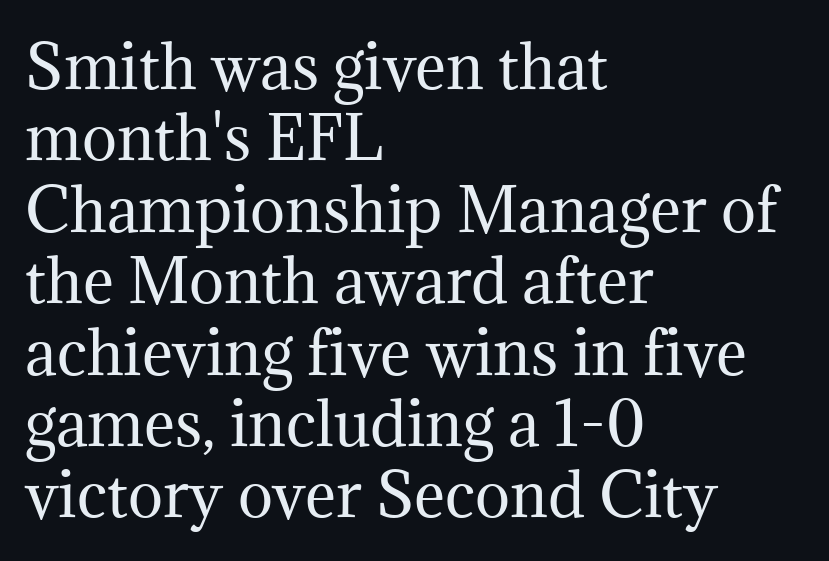
Q: Is the text bold? A: No.
Q: Is the text italic (slanted)? A: No, it is upright.
Q: Is the typeface a serif or a sans-serif typeface? A: Serif.
Q: Is the text underlined? A: No.
Q: How is the paragraph aligned? A: Left-aligned.
Q: Is the spacing between letters normal or unusually wide? A: Normal.
Q: Width (condensed, normal, or wide)? A: Normal.
Q: Stroke contrast? A: Medium.
Q: x-height? A: Medium.
Q: Monospaced? A: No.
